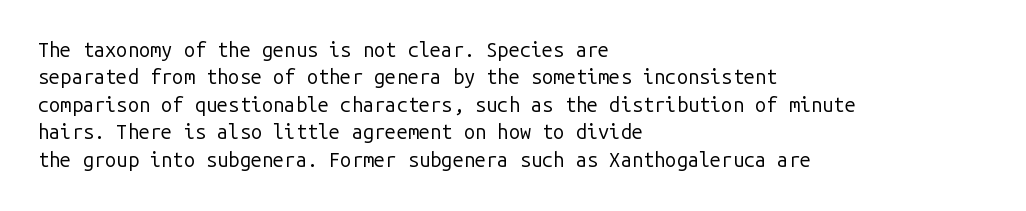
The image shows 20 px text type, upright; set left-aligned, normal line spacing (1.37x), normal letter spacing, not underlined.
